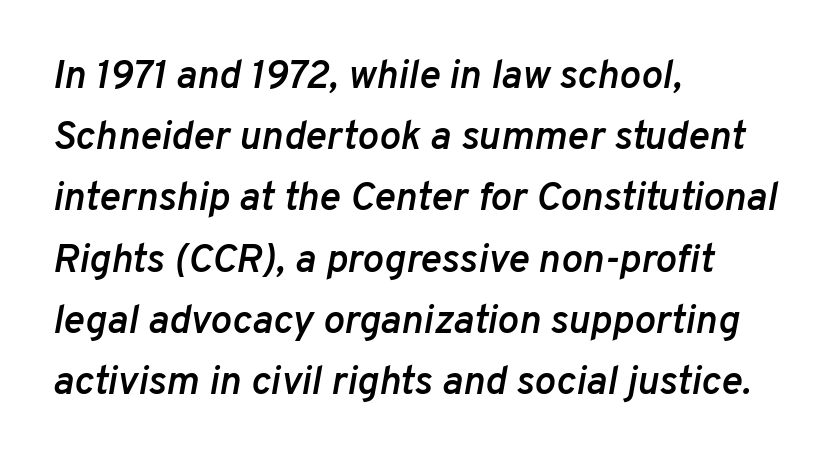
Q: Is the text bold? A: Semi-bold.
Q: Is the text italic (slanted)? A: Yes, it leans right by about 10 degrees.
Q: Is the text underlined? A: No.
Q: How is the paragraph aligned? A: Left-aligned.
Q: Is the spacing between letters normal or unusually wide? A: Normal.
Q: Is the spacing between lines tight, normal or loose? A: Normal.
Q: Width (condensed, normal, or wide)? A: Normal.
Q: Stroke contrast? A: Low.
Q: x-height? A: Medium.
Q: Monospaced? A: No.
